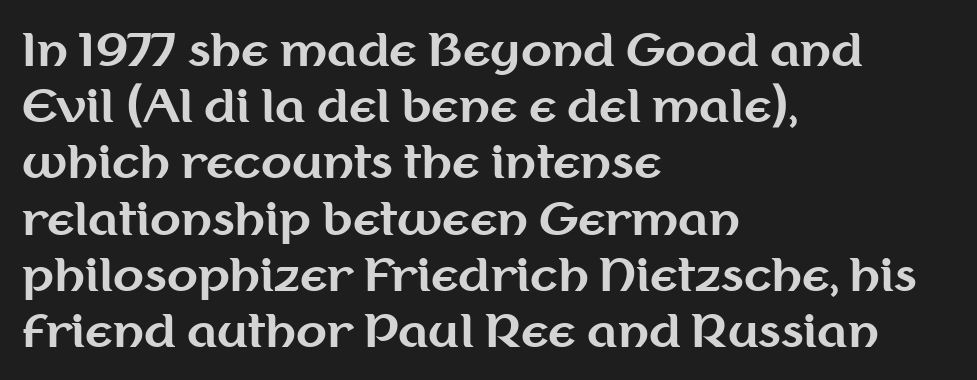
The paragraph shown leans on its left margin. The rendering uses a bold face; every stroke is thick and dark. A bare baseline throughout the passage. Think of a printed novel: that variable character pitch is what you see here. Reading down the column, the eye jumps a familiar distance to each next line. The axis of the letterforms is exactly vertical.
